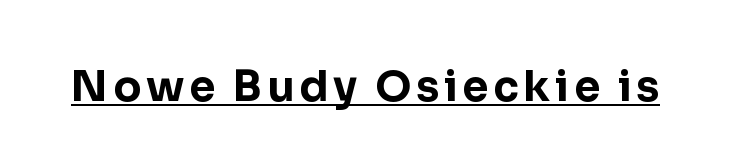
Q: Is the text bold? A: Yes.
Q: Is the text italic (slanted)? A: No, it is upright.
Q: Is the typeface a serif or a sans-serif typeface? A: Sans-serif.
Q: Is the text underlined? A: Yes.
Q: Width (condensed, normal, or wide)? A: Normal.
Q: Stroke contrast? A: Low.
Q: x-height? A: Medium.
Q: Monospaced? A: No.
